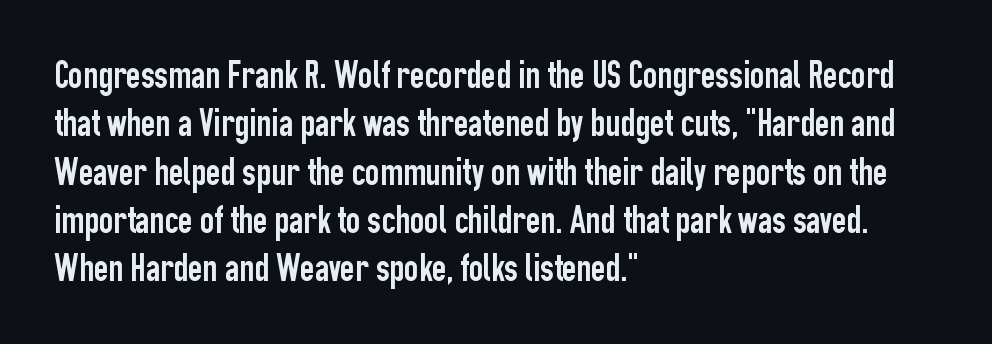
{"serif": "no", "italic": "no", "width": "condensed", "stroke_contrast": "low", "x_height": "medium", "monospaced": "no", "underline": "no", "align": "left", "line_spacing_ratio": 1.24, "letter_spacing": "normal", "letter_spacing_em": 0.0, "glyph_px": 39}
